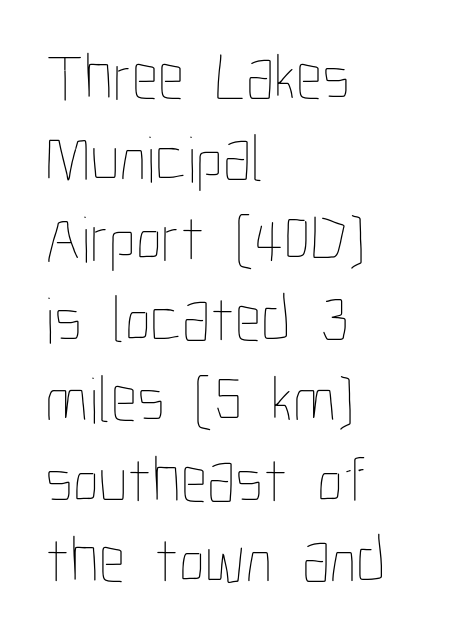
{"italic": "no", "bold": "no", "weight": "thin", "width": "condensed", "stroke_contrast": "low", "x_height": "medium", "monospaced": "no", "underline": "no", "align": "left", "line_spacing_ratio": 1.22, "letter_spacing": "normal", "letter_spacing_em": 0.0, "glyph_px": 66}
